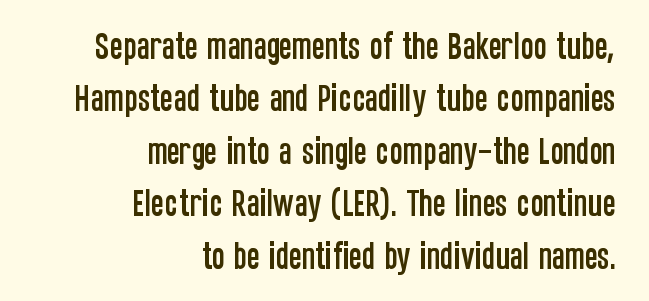
The image shows 31 px condensed sans-serif type, upright; set right-aligned, normal line spacing (1.69x), normal letter spacing, not underlined; low stroke contrast and a large x-height.
